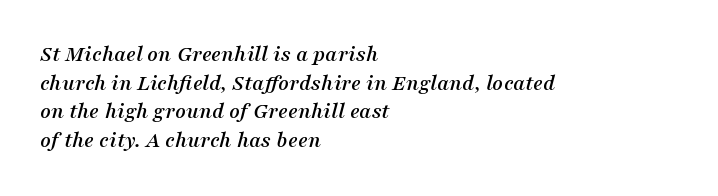
{"italic": "yes", "lean": "right", "slant_degrees": 16, "underline": "no", "align": "left", "line_spacing": "normal", "line_spacing_ratio": 1.25, "letter_spacing": "normal", "letter_spacing_em": 0.0, "glyph_px": 23}
